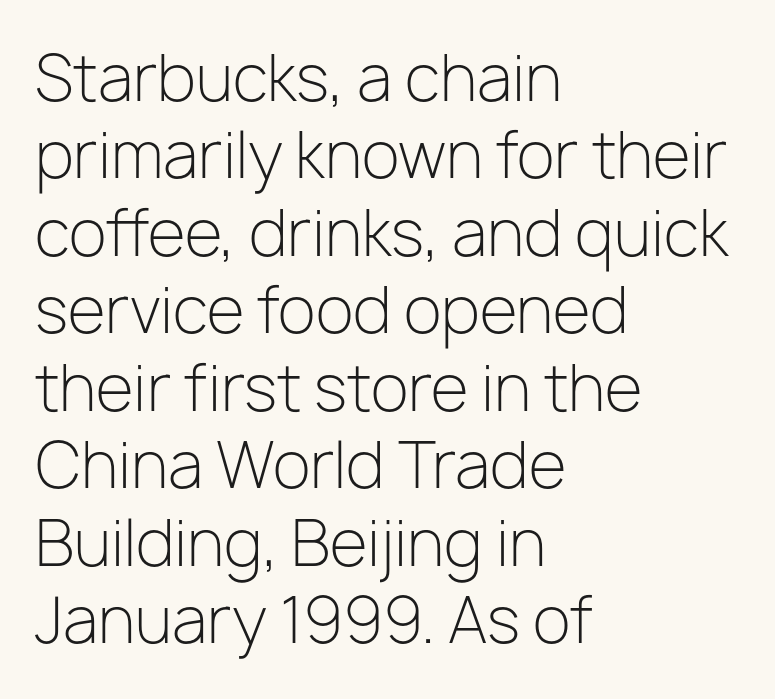
{"serif": "no", "italic": "no", "bold": "no", "weight": "light", "width": "normal", "stroke_contrast": "low", "x_height": "medium", "monospaced": "no", "underline": "no", "align": "left", "line_spacing": "normal", "line_spacing_ratio": 1.25, "letter_spacing": "normal", "letter_spacing_em": 0.0, "glyph_px": 62}
